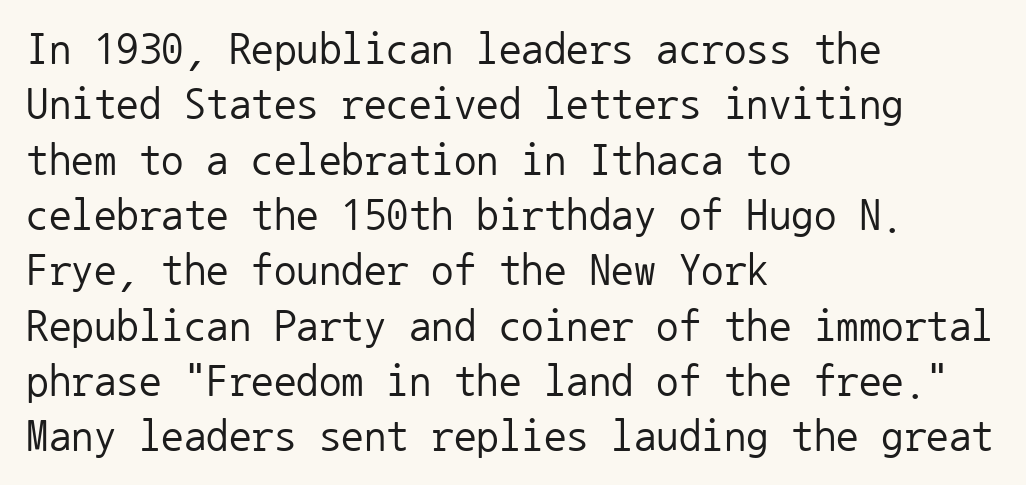
{"serif": "no", "italic": "no", "bold": "no", "weight": "regular", "width": "normal", "stroke_contrast": "low", "x_height": "medium", "monospaced": "yes", "underline": "no", "align": "left", "line_spacing_ratio": 1.23, "letter_spacing": "normal", "letter_spacing_em": 0.0, "glyph_px": 45}
